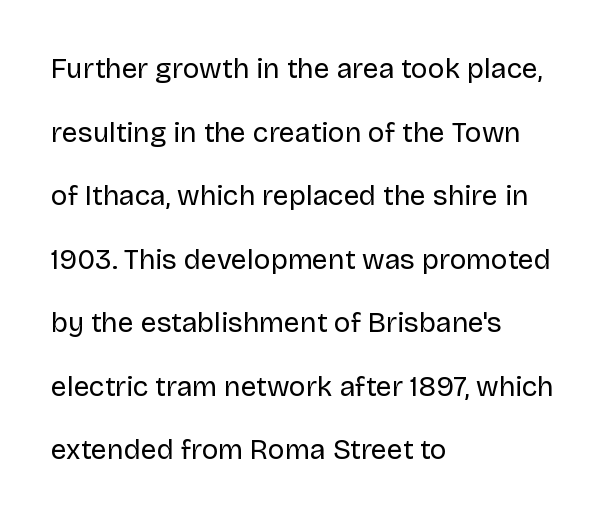
The image shows 28 px regular-weight sans-serif type, upright; set left-aligned, loose line spacing (2.27x), normal letter spacing, not underlined; low stroke contrast and a large x-height.
